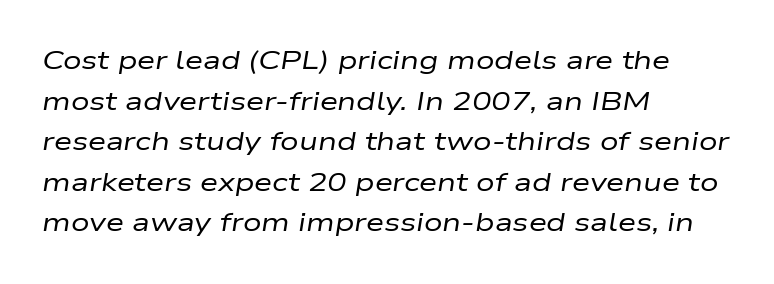
Tracking value appears to be zero — textbook default spacing. Does the copy run flush right? No — it runs flush left. Stems here are at most as thick as an everyday book face. Rendered with sloped, italic letterforms.
